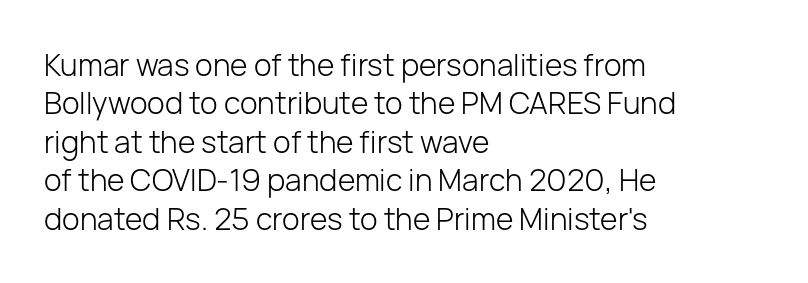
Glance below the letters and you will spot only blank space. Upright lettering throughout. Each letter's strokes conclude bluntly, with no projecting serifs. You could not count columns in this text — the font is proportionally spaced.
